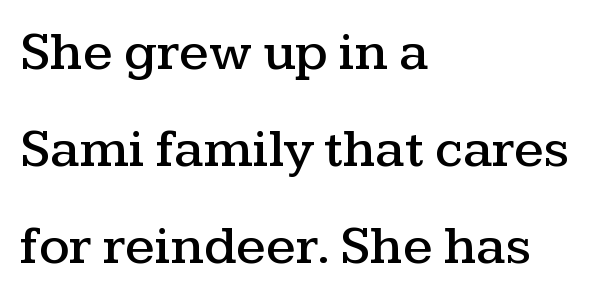
Q: Is the text italic (slanted)? A: No, it is upright.
Q: Is the typeface a serif or a sans-serif typeface? A: Serif.
Q: Is the text underlined? A: No.
Q: How is the paragraph aligned? A: Left-aligned.
Q: Is the spacing between letters normal or unusually wide? A: Normal.
Q: Width (condensed, normal, or wide)? A: Wide.
Q: Stroke contrast? A: Medium.
Q: x-height? A: Medium.
Q: Monospaced? A: No.
